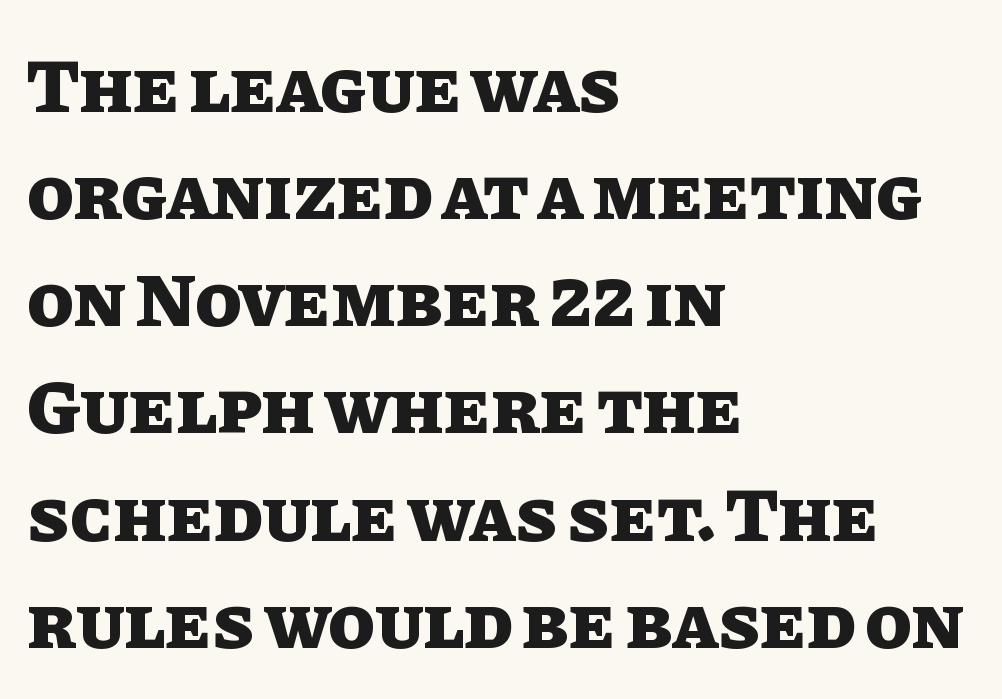
{"italic": "no", "bold": "yes", "weight": "heavy", "width": "normal", "stroke_contrast": "low", "x_height": "large", "monospaced": "no", "underline": "no", "align": "left", "line_spacing": "normal", "line_spacing_ratio": 1.41, "letter_spacing": "normal", "letter_spacing_em": 0.0, "glyph_px": 76}
